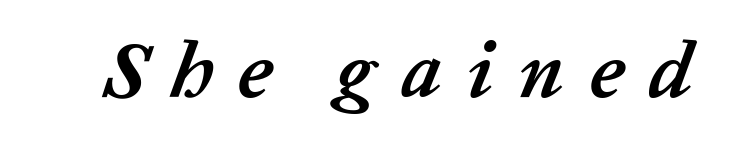
The image shows 80 px semibold type, italic (leaning right); set unusually wide letter spacing (+0.3 em), not underlined; low stroke contrast and a medium x-height.
